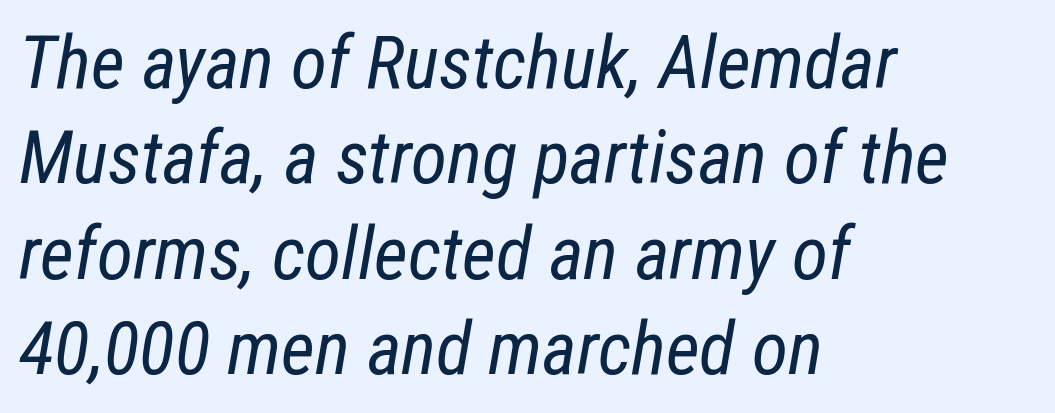
Q: Is the text bold? A: No.
Q: Is the text italic (slanted)? A: Yes, it leans right by about 12 degrees.
Q: Is the text underlined? A: No.
Q: How is the paragraph aligned? A: Left-aligned.
Q: Is the spacing between letters normal or unusually wide? A: Normal.
Q: Is the spacing between lines tight, normal or loose? A: Normal.
Q: Width (condensed, normal, or wide)? A: Condensed.
Q: Stroke contrast? A: Low.
Q: x-height? A: Medium.
Q: Monospaced? A: No.
